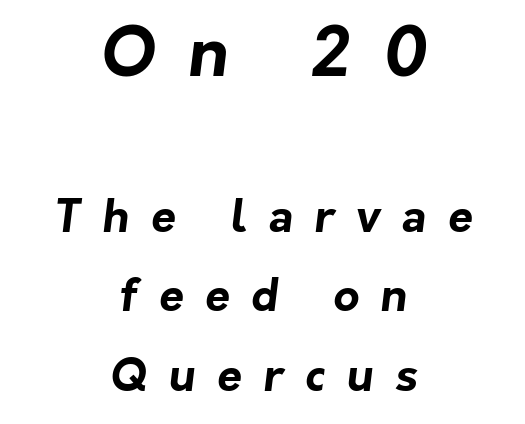
Reading top to bottom, the characters get smaller at the block break. The specimen omits any rule beneath the text block's lines. Students, this is bold: see how much ink each stroke carries. Observe the wide spacing: letters keep a clear distance from each other. The face used here is proportionally spaced, like ordinary book or web type. Letterform terminals end flat and unadorned throughout the passage.
